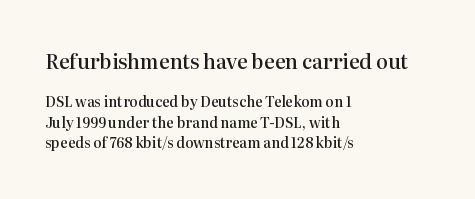
Q: Is the text bold? A: Semi-bold.
Q: Is the text italic (slanted)? A: No, it is upright.
Q: Is the text underlined? A: No.
Q: How is the paragraph aligned? A: Left-aligned.
Q: Is the spacing between letters normal or unusually wide? A: Normal.
Q: Is the spacing between lines tight, normal or loose? A: Normal.
Q: Which block of text is set in a larger size, the first (top) or the second (bottom)? A: The first (top) one.
